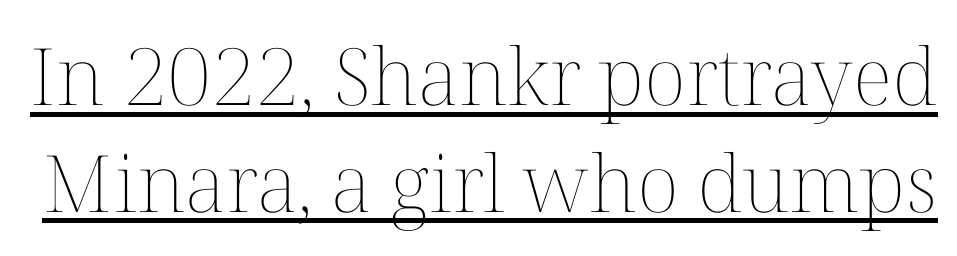
Does the leading feel generous? No, just average. This is not heavy type; no bold has been used. Honestly, the letter spacing is just normal — you wouldn't notice it. Characters remain perfectly vertical along every line.
